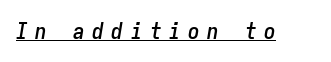
What stands out about the letter spacing? Its width — letters are far apart. Quick note: italic. What decoration does the sample have? An underline.
